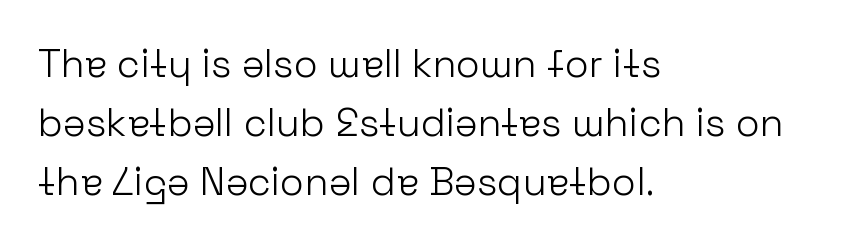
Does the copy run flush right? No — it runs flush left. Each row of text sits above clean, open space. Stems here are at most as thick as an everyday book face. Words appear dense and cohesive because spacing is normal.
